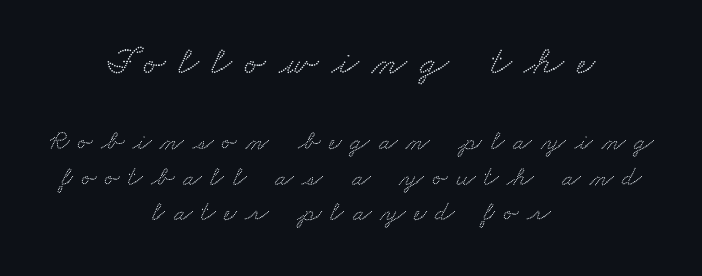
{"serif": "yes", "width": "wide", "stroke_contrast": "low", "x_height": "small", "monospaced": "no", "underline": "no", "align": "center", "line_spacing": "normal", "line_spacing_ratio": 1.31, "letter_spacing": "wide", "letter_spacing_em": 0.33, "larger_block": "first", "size_ratio": 1.48, "glyph_px": 40}
